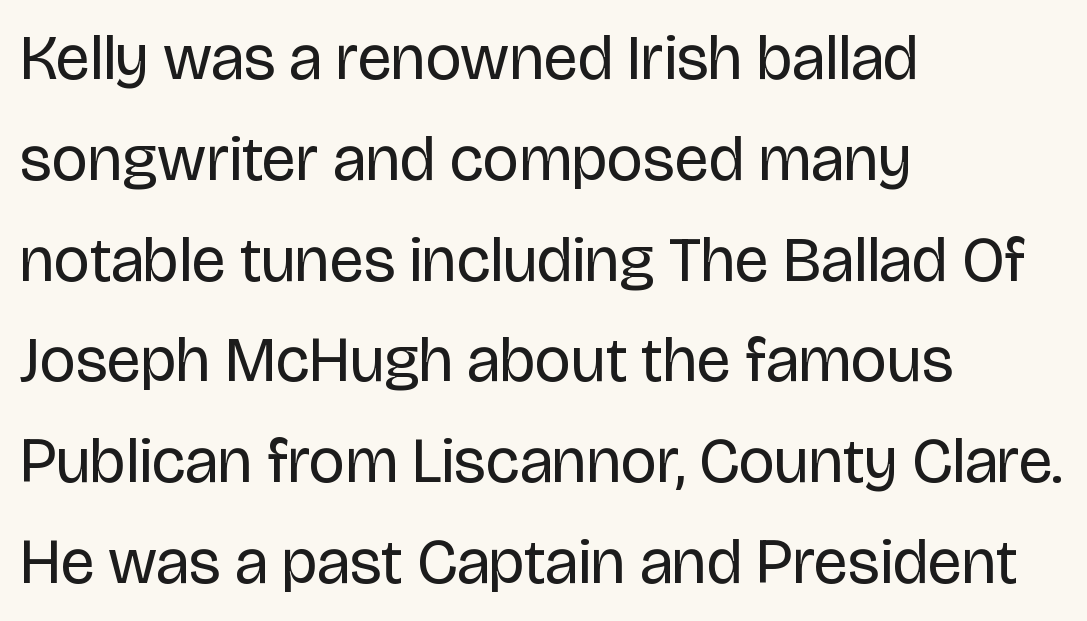
{"serif": "no", "italic": "no", "bold": "no", "weight": "regular", "width": "normal", "stroke_contrast": "low", "x_height": "large", "monospaced": "no", "underline": "no", "align": "left", "line_spacing": "normal", "line_spacing_ratio": 1.6, "letter_spacing": "normal", "letter_spacing_em": 0.0, "glyph_px": 63}
